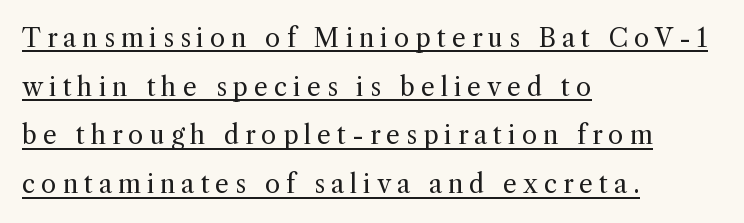
Leading is clearly above the norm, producing a sparse column. A roman cut, with each character standing at attention. These lines have a slow, spaced-out rhythm from letter to letter. The string is rendered with underlining switched on. Each line starts at the same left margin while the right side varies.
